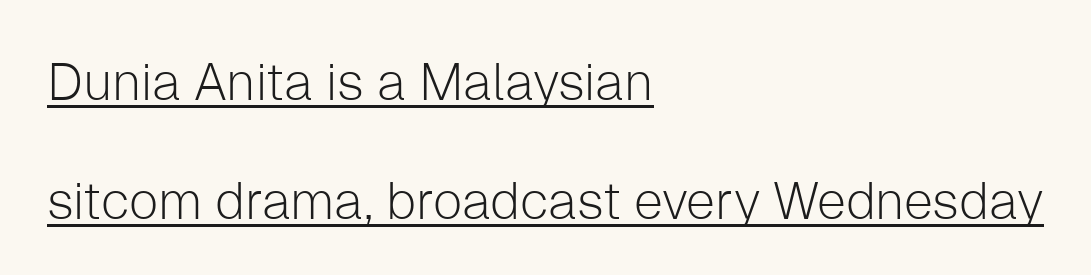
The image shows 52 px light sans-serif type, upright; set left-aligned, loose line spacing (2.29x), normal letter spacing, underlined; low stroke contrast and a medium x-height.
